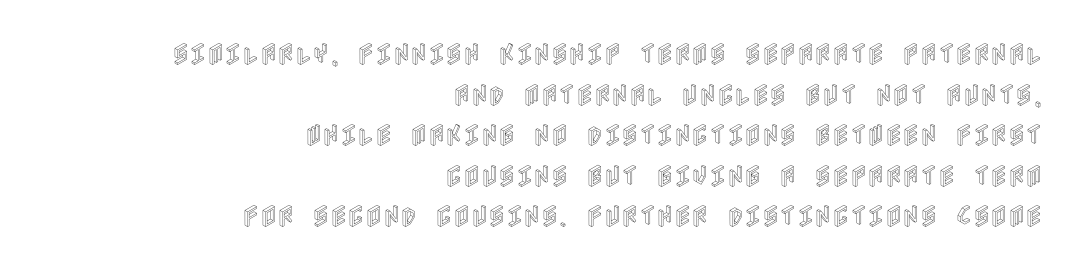
The gaps between neighbouring characters are ordinary and unremarkable. The font's upright variant was chosen for this text. The ragged edge is on the left, which tells us the setting is flush right. Lines of text with bare space underneath. Students, observe: this is what conventionally led text looks like.
